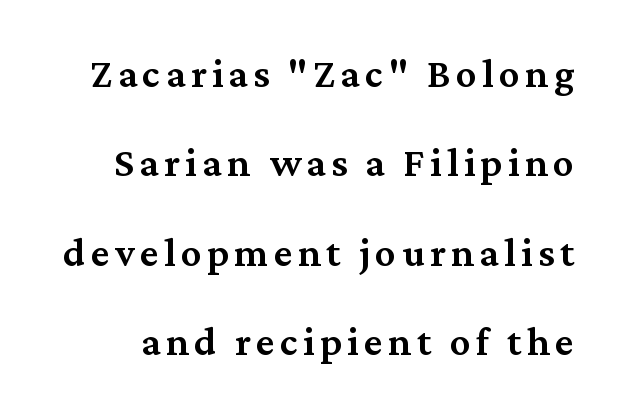
The lettering stays uniformly vertical, giving the passage a roman look. This is moderately heavy type, rendered in semibold. Clear beneath every line of the passage. The line-height multiplier appears high, well above default. Letterform terminals end in serifs throughout the passage. These lines are rendered in a variable-pitch font.
